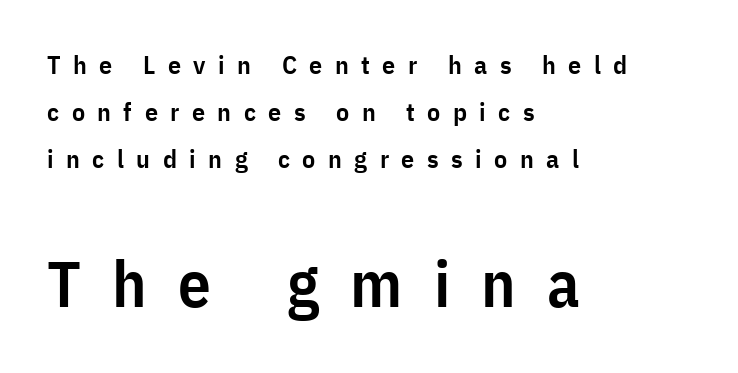
Q: Is the text bold? A: Semi-bold.
Q: Is the text italic (slanted)? A: No, it is upright.
Q: Is the typeface a serif or a sans-serif typeface? A: Sans-serif.
Q: Is the text underlined? A: No.
Q: How is the paragraph aligned? A: Left-aligned.
Q: Is the spacing between letters normal or unusually wide? A: Unusually wide.
Q: Which block of text is set in a larger size, the first (top) or the second (bottom)? A: The second (bottom) one.
Q: Width (condensed, normal, or wide)? A: Condensed.
Q: Stroke contrast? A: Low.
Q: x-height? A: Medium.
Q: Monospaced? A: No.
